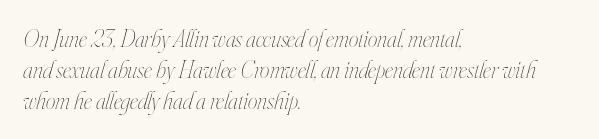
The image shows 24 px text type, italic (leaning right); set left-aligned, normal line spacing (1.29x), normal letter spacing, not underlined.
